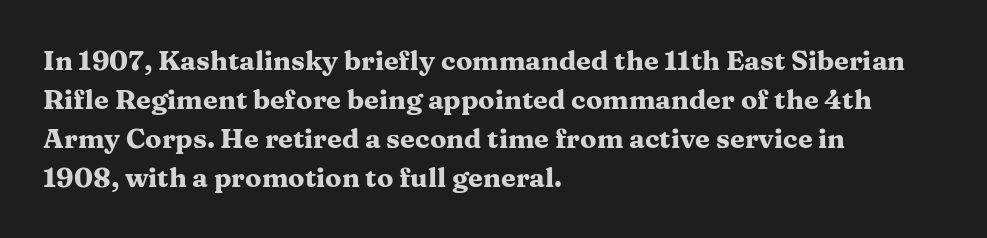
The typography opts for an upright posture over an oblique one. The face used here has the dense, thick strokes of a bold. Words float on clear page, feet unadorned. The typesetter chose a ragged-right arrangement here.
